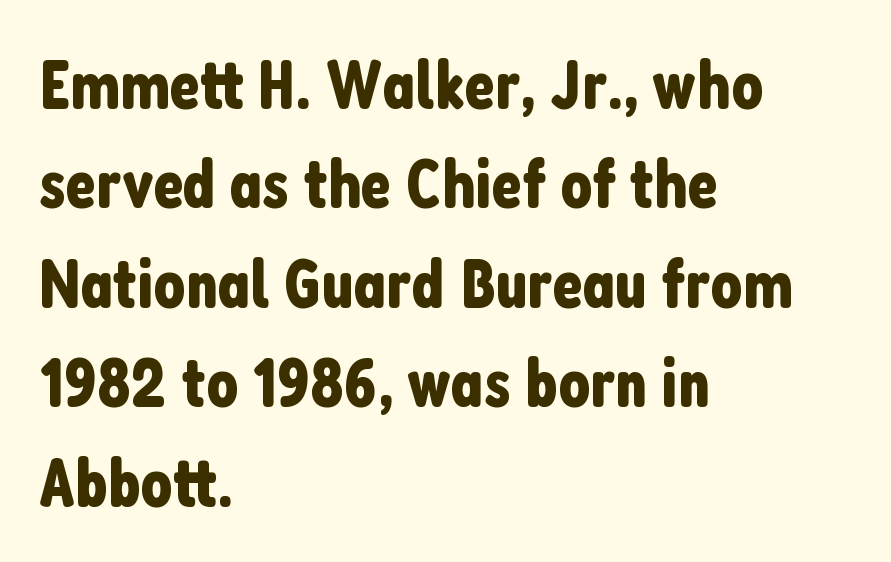
You can tell from the bare stems that sans-serif type was used. How are the letters spaced? Ordinarily, with no added tracking. This rendering features lettering with no underline. A typesetter would call this proportional, since set widths differ per character. The typography opts for an upright posture over an oblique one.
